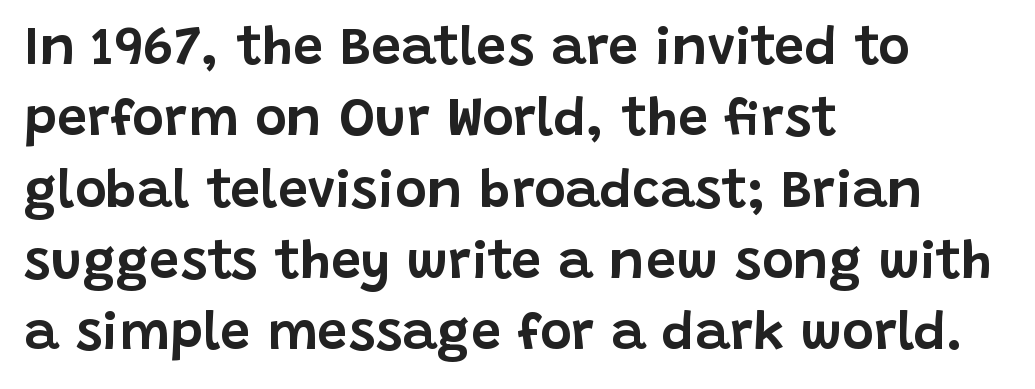
The image shows 54 px sans-serif type, upright; set left-aligned, normal line spacing (1.32x), normal letter spacing, not underlined; low stroke contrast and a large x-height.
